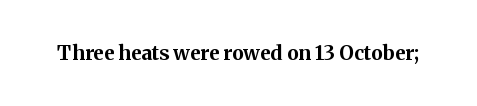
The image shows 20 px bold type, upright; set normal letter spacing, not underlined.
